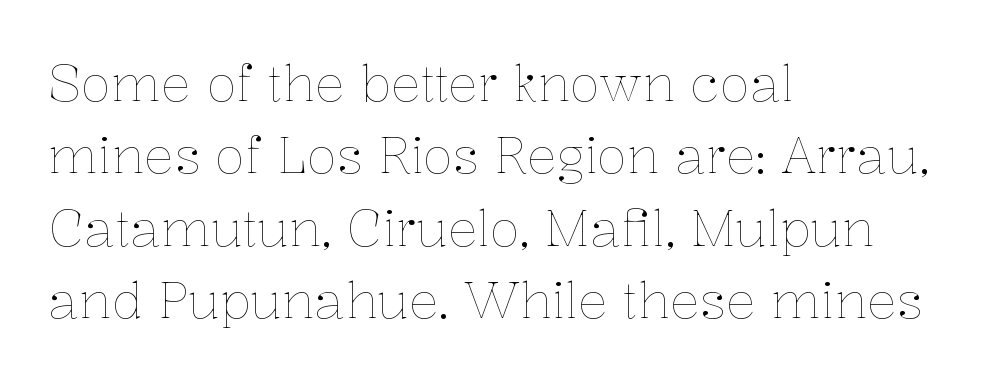
Think of a printed novel: that variable character pitch is what you see here. No heavy texture on the line: the type isn't bold. The block of text has a typical density, with ordinary space between rows. Teacher's note: observe the even left margin — that is flush-left alignment.
